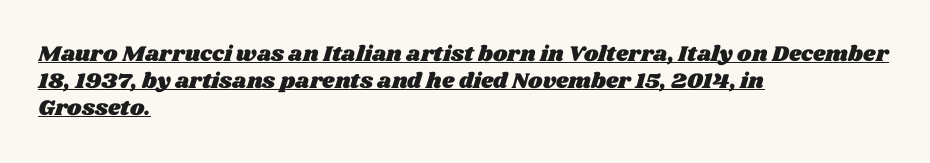
{"underline": "yes", "align": "left", "line_spacing_ratio": 1.22, "letter_spacing": "normal", "letter_spacing_em": 0.0, "glyph_px": 22}
